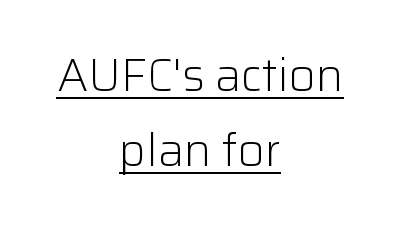
Stroke mass is kept to a normal reading level or below. These lines were composed using upright roman letters. Words appear dense and cohesive because spacing is normal. You could not count columns in this text — the font is proportionally spaced.
